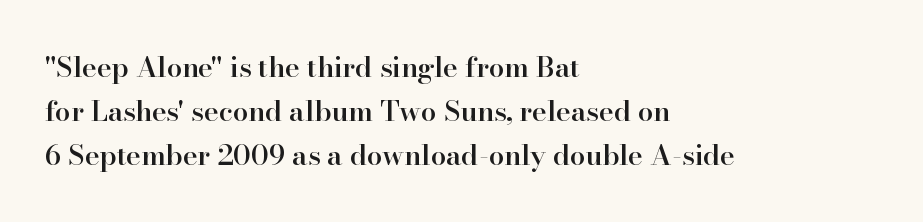
Q: Is the text bold? A: Semi-bold.
Q: Is the text italic (slanted)? A: No, it is upright.
Q: Is the typeface a serif or a sans-serif typeface? A: Serif.
Q: Is the text underlined? A: No.
Q: How is the paragraph aligned? A: Left-aligned.
Q: Is the spacing between letters normal or unusually wide? A: Normal.
Q: Is the spacing between lines tight, normal or loose? A: Normal.
Q: Width (condensed, normal, or wide)? A: Normal.
Q: Stroke contrast? A: High.
Q: x-height? A: Small.
Q: Monospaced? A: No.
